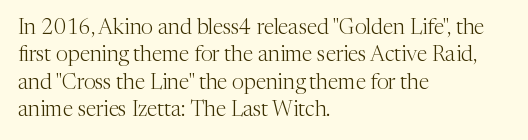
The image shows 21 px text type, upright; set left-aligned, normal line spacing (1.3x), normal letter spacing, not underlined.
